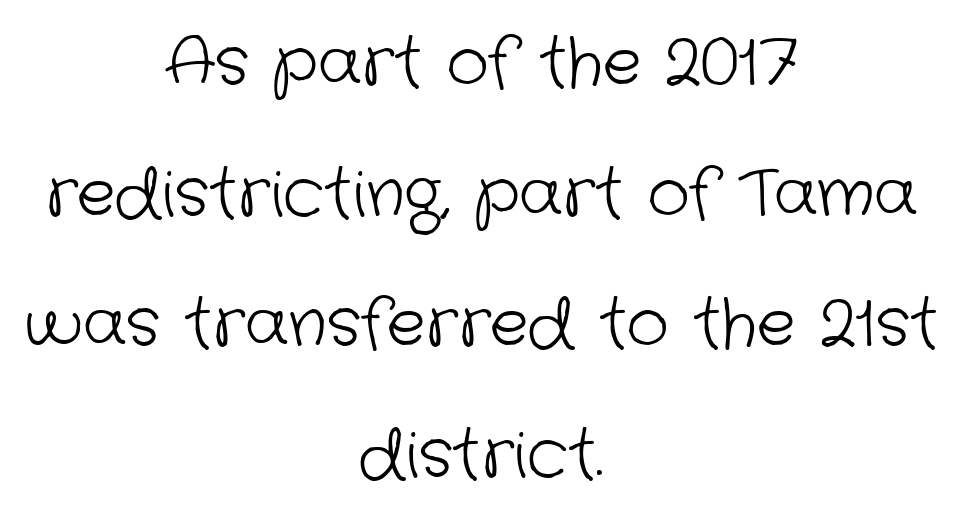
Q: Is the text bold? A: No.
Q: Is the typeface a serif or a sans-serif typeface? A: Sans-serif.
Q: Is the text underlined? A: No.
Q: How is the paragraph aligned? A: Centered.
Q: Is the spacing between letters normal or unusually wide? A: Normal.
Q: Is the spacing between lines tight, normal or loose? A: Loose.
Q: Width (condensed, normal, or wide)? A: Normal.
Q: Stroke contrast? A: Low.
Q: x-height? A: Medium.
Q: Monospaced? A: No.
